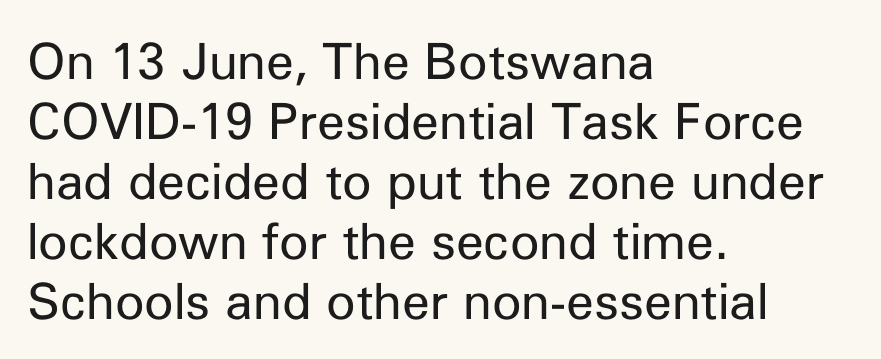
Q: Is the text bold? A: No.
Q: Is the text italic (slanted)? A: No, it is upright.
Q: Is the typeface a serif or a sans-serif typeface? A: Sans-serif.
Q: Is the text underlined? A: No.
Q: How is the paragraph aligned? A: Left-aligned.
Q: Is the spacing between letters normal or unusually wide? A: Normal.
Q: Width (condensed, normal, or wide)? A: Normal.
Q: Stroke contrast? A: Low.
Q: x-height? A: Medium.
Q: Monospaced? A: No.
